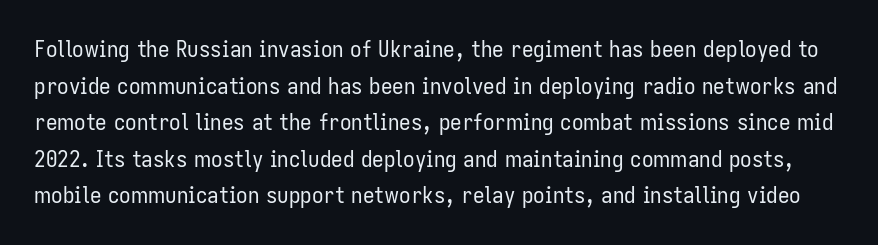
Letters rest on an invisible, unmarked baseline. The letterforms sit at book weight or below. These lines keep a tight, regular rhythm from letter to letter. Honestly, the row spacing looks completely unremarkable.
